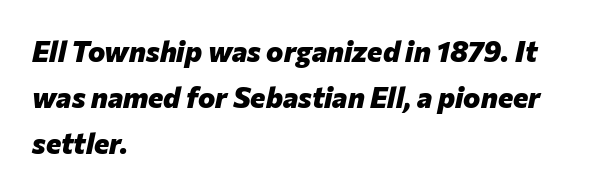
Q: Is the text bold? A: Yes.
Q: Is the text italic (slanted)? A: Yes, it leans right by about 12 degrees.
Q: Is the text underlined? A: No.
Q: How is the paragraph aligned? A: Left-aligned.
Q: Is the spacing between letters normal or unusually wide? A: Normal.
Q: Is the spacing between lines tight, normal or loose? A: Normal.
Q: Width (condensed, normal, or wide)? A: Normal.
Q: Stroke contrast? A: Low.
Q: x-height? A: Medium.
Q: Monospaced? A: No.
